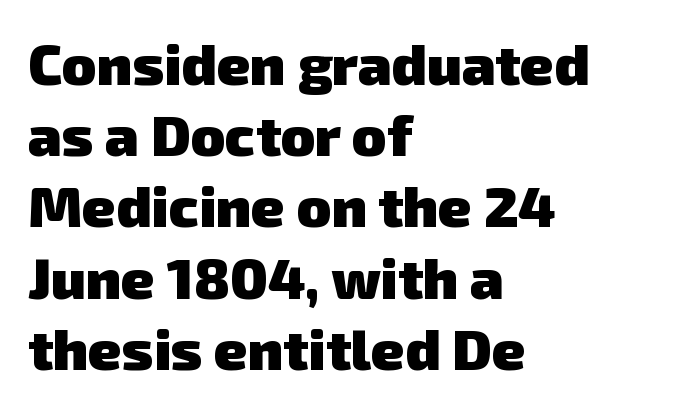
Q: Is the text bold? A: Yes.
Q: Is the typeface a serif or a sans-serif typeface? A: Sans-serif.
Q: Is the text underlined? A: No.
Q: How is the paragraph aligned? A: Left-aligned.
Q: Is the spacing between letters normal or unusually wide? A: Normal.
Q: Is the spacing between lines tight, normal or loose? A: Normal.
Q: Width (condensed, normal, or wide)? A: Normal.
Q: Stroke contrast? A: Low.
Q: x-height? A: Medium.
Q: Monospaced? A: No.
